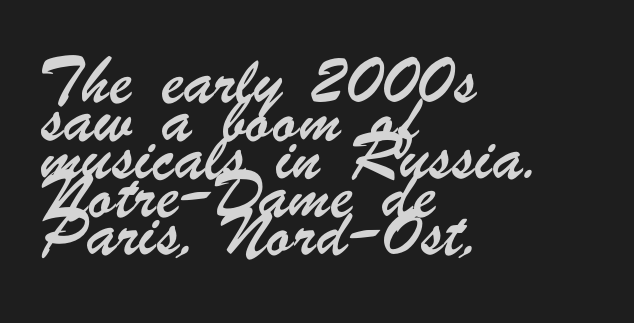
Q: Is the typeface a serif or a sans-serif typeface? A: Sans-serif.
Q: Is the text underlined? A: No.
Q: How is the paragraph aligned? A: Left-aligned.
Q: Is the spacing between letters normal or unusually wide? A: Normal.
Q: Is the spacing between lines tight, normal or loose? A: Normal.
Q: Width (condensed, normal, or wide)? A: Condensed.
Q: Stroke contrast? A: Low.
Q: x-height? A: Small.
Q: Monospaced? A: No.
